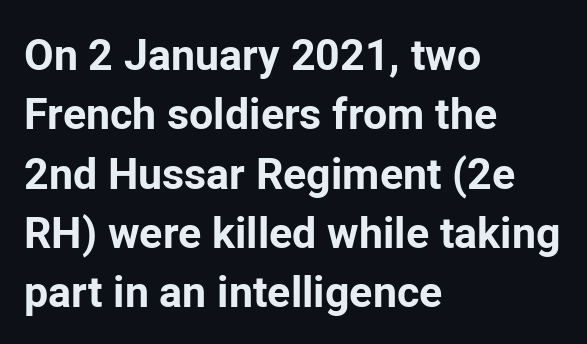
Letter spacing: default. Ascenders rise straight up at ninety degrees. Regarding leading, the lines here are spaced in the standard way. Here the designer chose a conventional face with non-uniform glyph widths. Nobody drew a line under any word here. A classic flush-left, rag-right setting is used for this passage.
